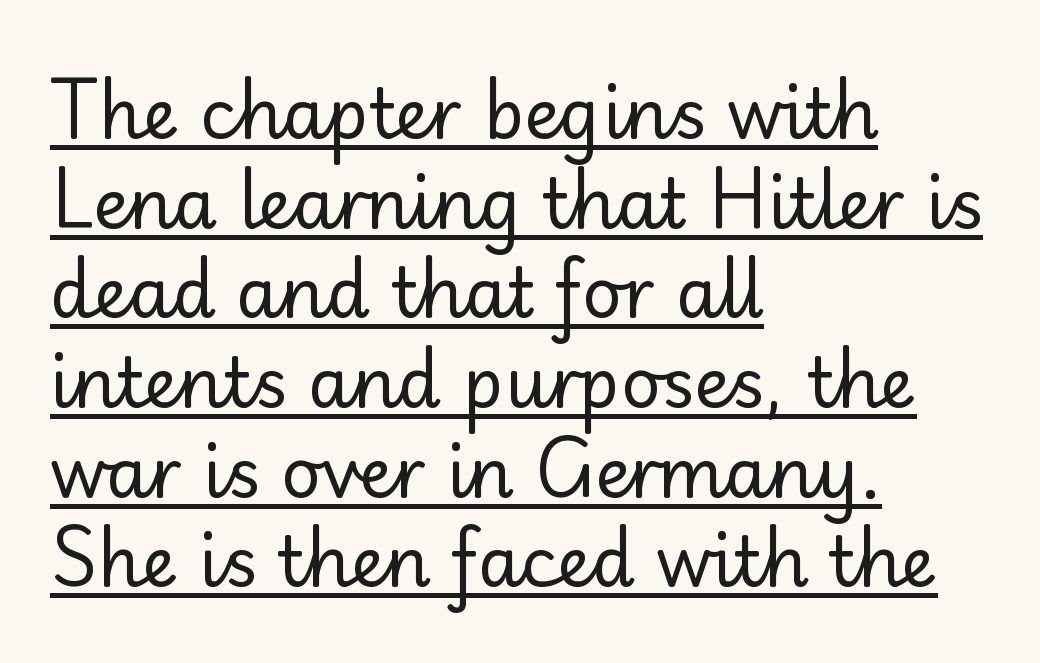
Q: Is the text bold? A: No.
Q: Is the text italic (slanted)? A: No, it is upright.
Q: Is the typeface a serif or a sans-serif typeface? A: Sans-serif.
Q: Is the text underlined? A: Yes.
Q: How is the paragraph aligned? A: Left-aligned.
Q: Is the spacing between letters normal or unusually wide? A: Normal.
Q: Is the spacing between lines tight, normal or loose? A: Normal.
Q: Width (condensed, normal, or wide)? A: Normal.
Q: Stroke contrast? A: Low.
Q: x-height? A: Small.
Q: Monospaced? A: No.
